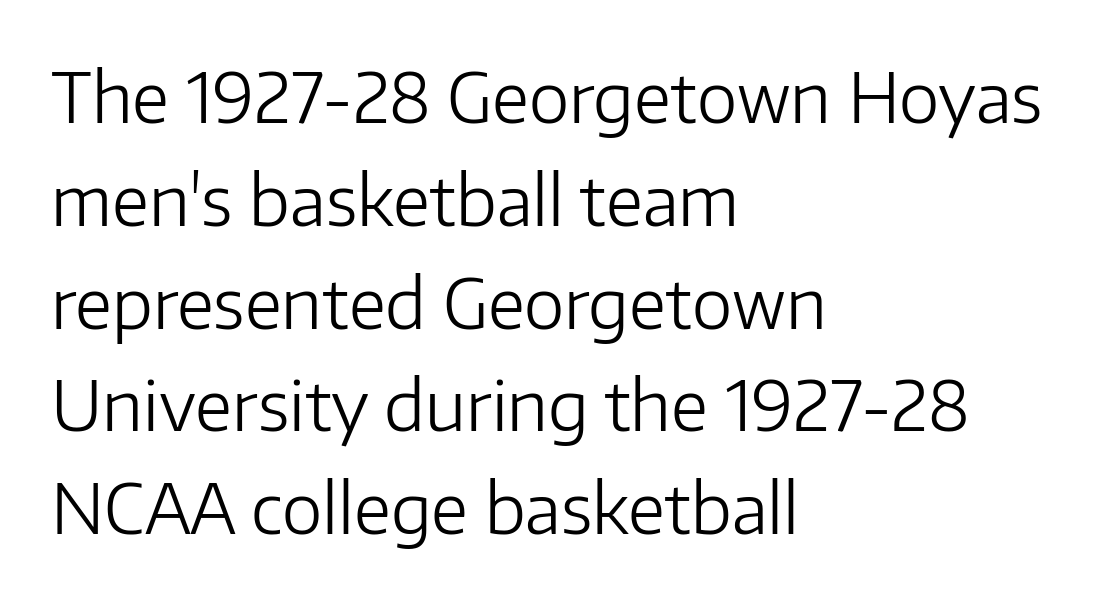
{"serif": "no", "italic": "no", "bold": "no", "weight": "light", "width": "normal", "stroke_contrast": "low", "x_height": "medium", "monospaced": "no", "underline": "no", "align": "left", "line_spacing": "normal", "line_spacing_ratio": 1.49, "letter_spacing": "normal", "letter_spacing_em": 0.0, "glyph_px": 69}
